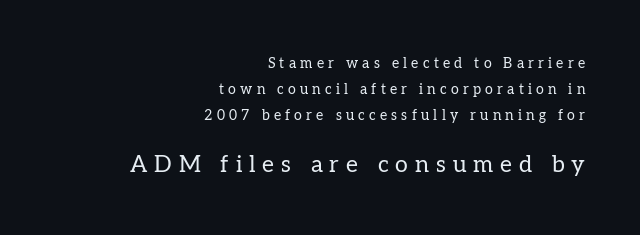
No word sits above an underline. Stroke mass is kept to a normal reading level or below. Nope, not italic — everything's standing straight. Short note: letters widely spaced. In CSS terms this would be text-align: right.
